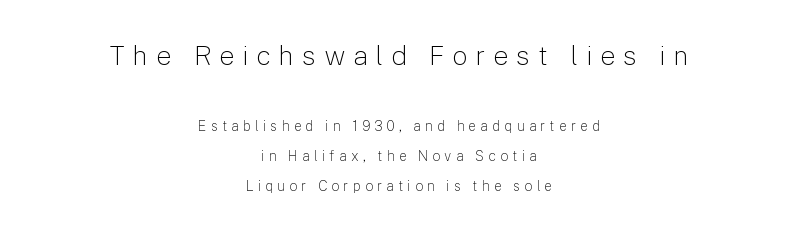
The image shows 27 px text type, upright; set centered, loose line spacing (2.13x), unusually wide letter spacing (+0.29 em), not underlined; the first (top) block is 1.93x larger.
